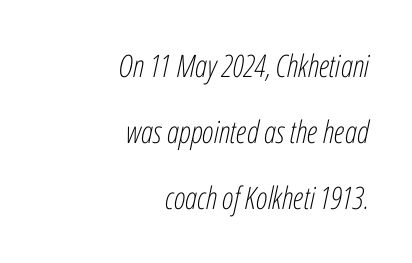
Every character sits at an angle, as italics do. Stems and bowls with no extra thickness — not bold. Each row of text sits above clean, open space. The line texture is even and compact thanks to regular tracking. Line spacing here is loose.
